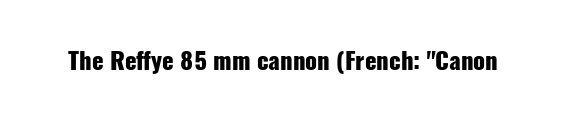
The image shows 24 px bold type, upright; set normal letter spacing, not underlined.
